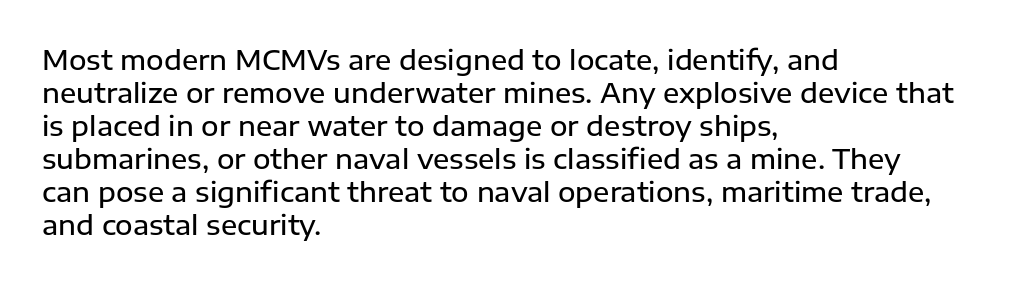
The compositor pushed each line to the left boundary. The space beneath each line is pristine and unruled. Moderately thickened strokes mark this as semibold type. Letter spacing: default. Quick note: not italic, upright.
